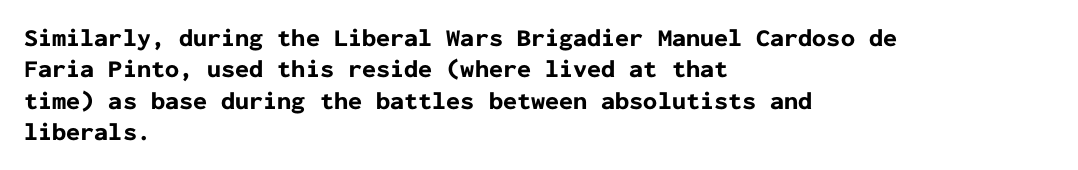
Horizontal alignment here is leftward, the default for most running prose. These lines were composed using upright roman letters. Quick note: underline off. Words appear dense and cohesive because spacing is normal. Honestly, the row spacing looks completely unremarkable. Heft: maximum for text — a bold.
